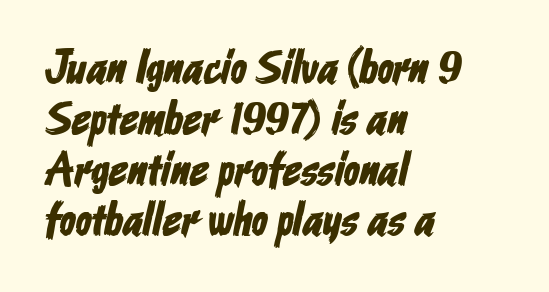
The image shows 47 px condensed sans-serif type; set left-aligned, tight line spacing (1.08x), normal letter spacing, not underlined; low stroke contrast and a medium x-height.
